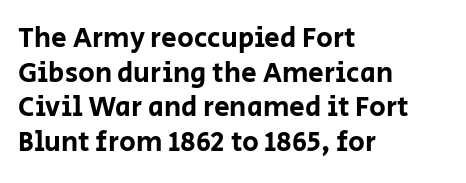
Q: Is the text italic (slanted)? A: No, it is upright.
Q: Is the typeface a serif or a sans-serif typeface? A: Sans-serif.
Q: Is the text underlined? A: No.
Q: How is the paragraph aligned? A: Left-aligned.
Q: Is the spacing between letters normal or unusually wide? A: Normal.
Q: Width (condensed, normal, or wide)? A: Normal.
Q: Stroke contrast? A: Low.
Q: x-height? A: Large.
Q: Monospaced? A: No.
